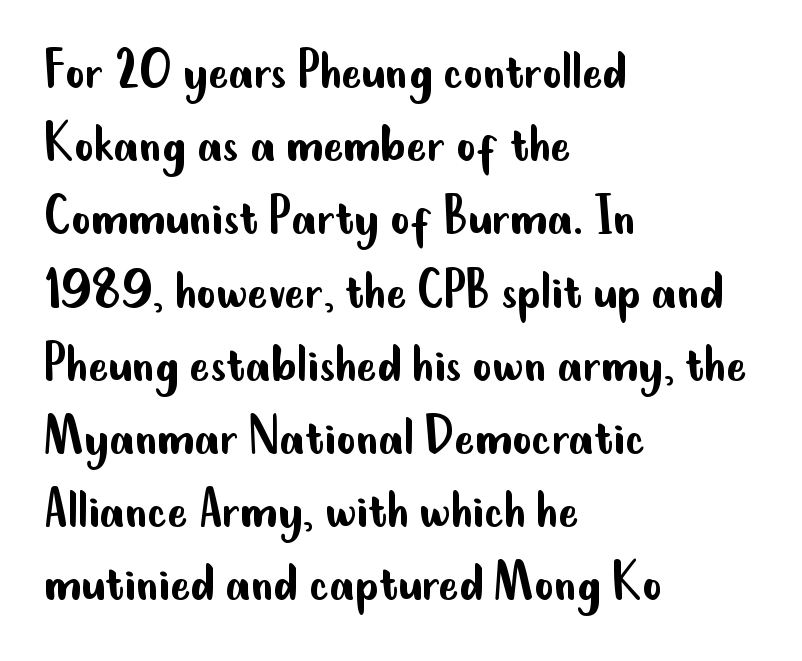
This sample has the flowing, uneven cadence of proportional lettering. There is no visible air inserted between adjacent glyphs. Does the copy run flush right? No — it runs flush left. The designer went with a sans here, leaving each stem footless.
